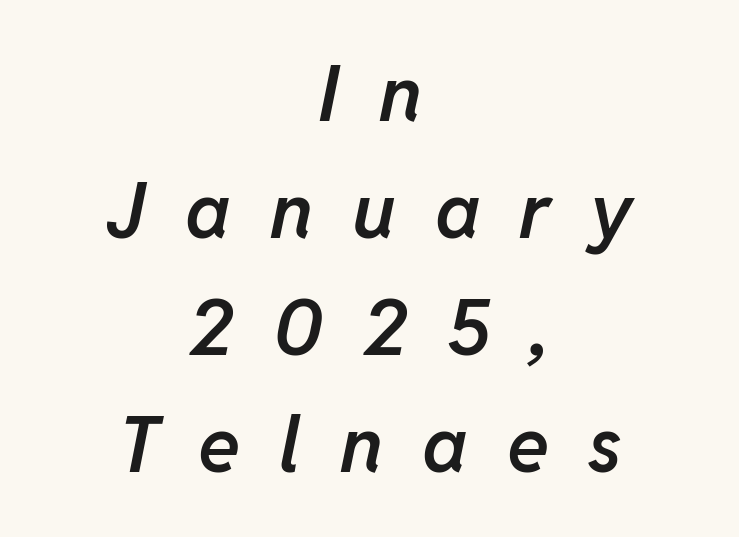
The image shows 78 px semibold type, italic (leaning right); set centered, normal line spacing (1.5x), unusually wide letter spacing (+0.5 em), not underlined; low stroke contrast and a medium x-height.
